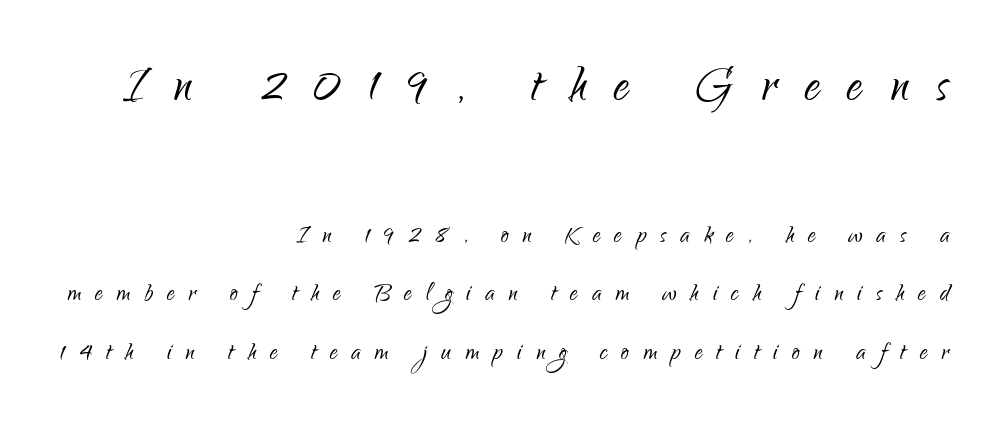
{"serif": "no", "bold": "no", "weight": "light", "width": "condensed", "stroke_contrast": "low", "x_height": "small", "monospaced": "no", "underline": "no", "align": "right", "line_spacing_ratio": 1.88, "letter_spacing": "wide", "letter_spacing_em": 0.45, "larger_block": "first", "size_ratio": 2.0, "glyph_px": 62}
